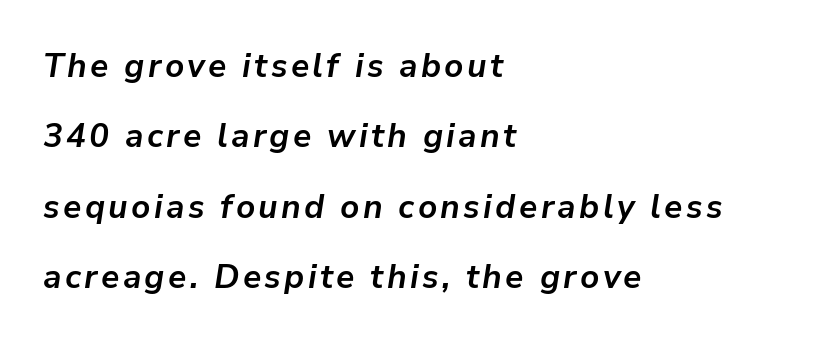
{"italic": "yes", "lean": "right", "slant_degrees": 9, "bold": "yes", "weight": "bold", "width": "normal", "stroke_contrast": "low", "x_height": "medium", "monospaced": "no", "underline": "no", "align": "left", "line_spacing": "loose", "line_spacing_ratio": 2.13, "glyph_px": 33}
